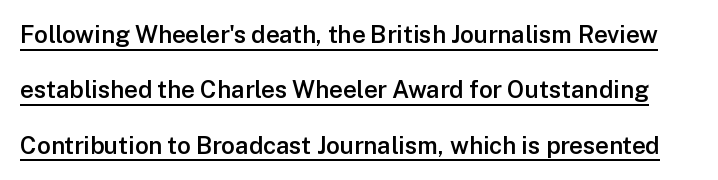
Q: Is the text bold? A: Semi-bold.
Q: Is the text italic (slanted)? A: No, it is upright.
Q: Is the text underlined? A: Yes.
Q: Is the spacing between letters normal or unusually wide? A: Normal.
Q: Is the spacing between lines tight, normal or loose? A: Loose.
